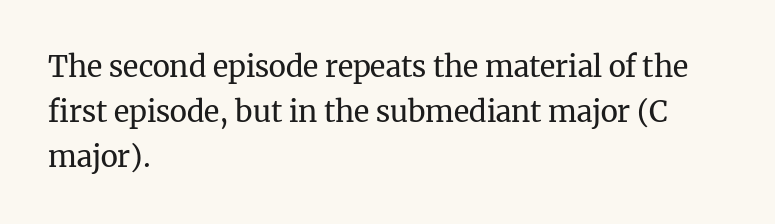
The strokes carry an ordinary text weight at most. Is there any slant? The stems are plumb. Leading: standard. Letters rest on an invisible, unmarked baseline. Reading down the block, your eye returns to a fixed left position each line.
